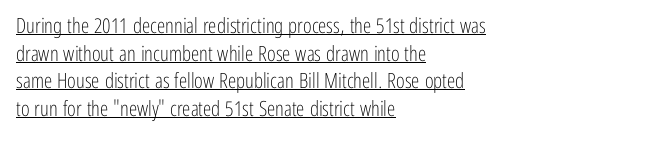
Here the glyphs are tracked normally, forming tight word shapes. This is underlined copy, the kind a proofreader might mark for attention. Posture: vertical. Notice how the passage keeps a crisp vertical edge on the left only.
